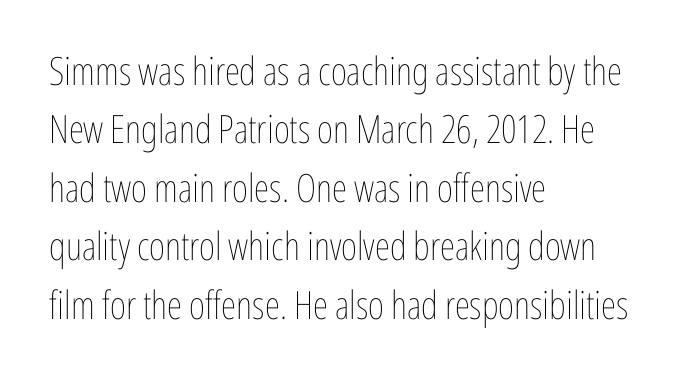
Q: Is the text bold? A: No.
Q: Is the text italic (slanted)? A: No, it is upright.
Q: Is the text underlined? A: No.
Q: How is the paragraph aligned? A: Left-aligned.
Q: Is the spacing between letters normal or unusually wide? A: Normal.
Q: Is the spacing between lines tight, normal or loose? A: Normal.
Q: Width (condensed, normal, or wide)? A: Condensed.
Q: Stroke contrast? A: Low.
Q: x-height? A: Medium.
Q: Monospaced? A: No.
